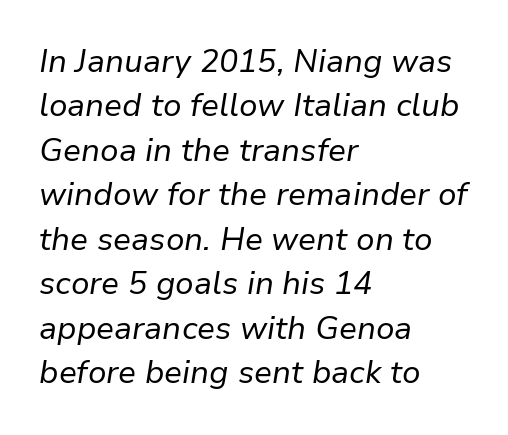
Q: Is the text bold? A: No.
Q: Is the text italic (slanted)? A: Yes, it leans right by about 9 degrees.
Q: Is the text underlined? A: No.
Q: How is the paragraph aligned? A: Left-aligned.
Q: Is the spacing between letters normal or unusually wide? A: Normal.
Q: Is the spacing between lines tight, normal or loose? A: Normal.
Q: Width (condensed, normal, or wide)? A: Normal.
Q: Stroke contrast? A: Low.
Q: x-height? A: Medium.
Q: Monospaced? A: No.
